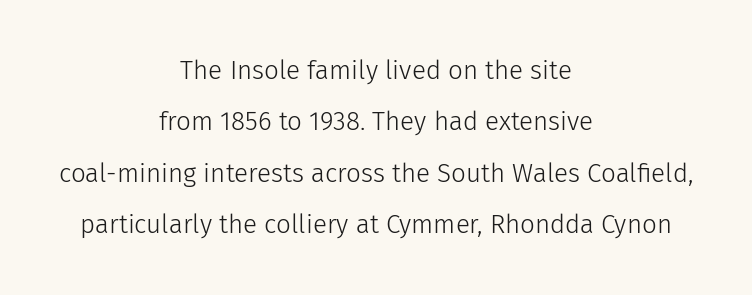
Unmarked baselines from the first word to the last. Is there any slant? The stems are plumb. No heavy texture on the line: the type isn't bold. Each word holds together tightly as a unit, with standard inter-letter gaps. Alignment: centered.
